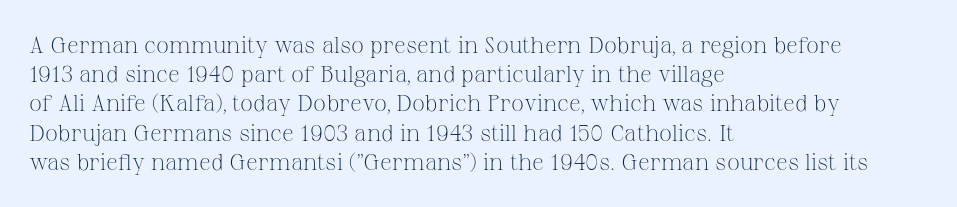
Nothing unusual about the tracking: characters are spaced as the font intends. Caption: multi-line text, flush left, ragged right. How would I describe the line gaps? Plain and ordinary. Unbolded letterforms with no extra heft.
